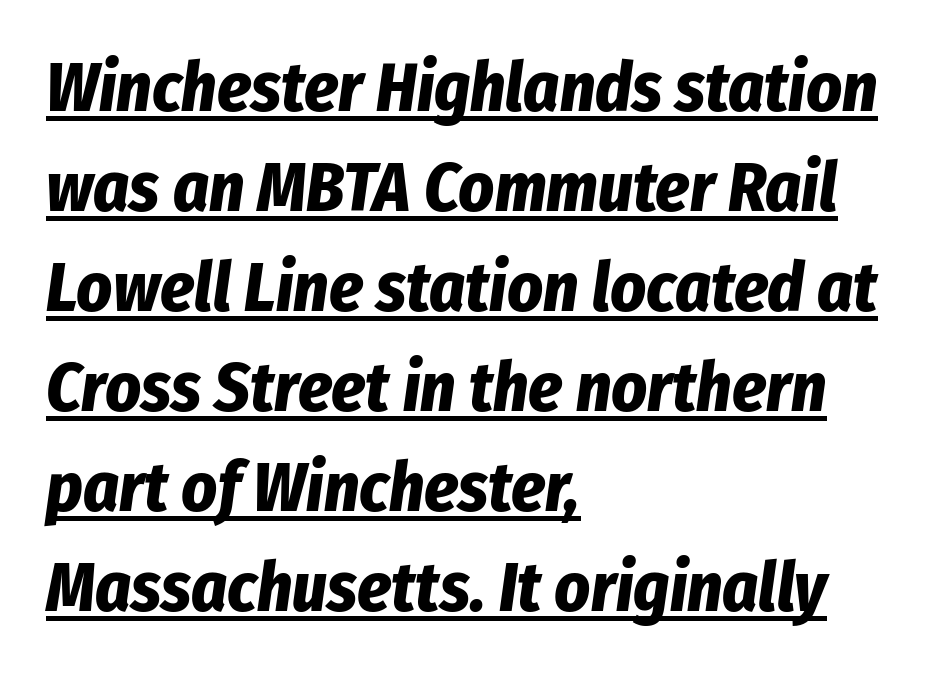
{"italic": "yes", "lean": "right", "slant_degrees": 8, "bold": "yes", "weight": "bold", "width": "condensed", "stroke_contrast": "low", "x_height": "medium", "monospaced": "no", "underline": "yes", "align": "left", "line_spacing": "normal", "line_spacing_ratio": 1.45, "letter_spacing": "normal", "letter_spacing_em": 0.0, "glyph_px": 69}
